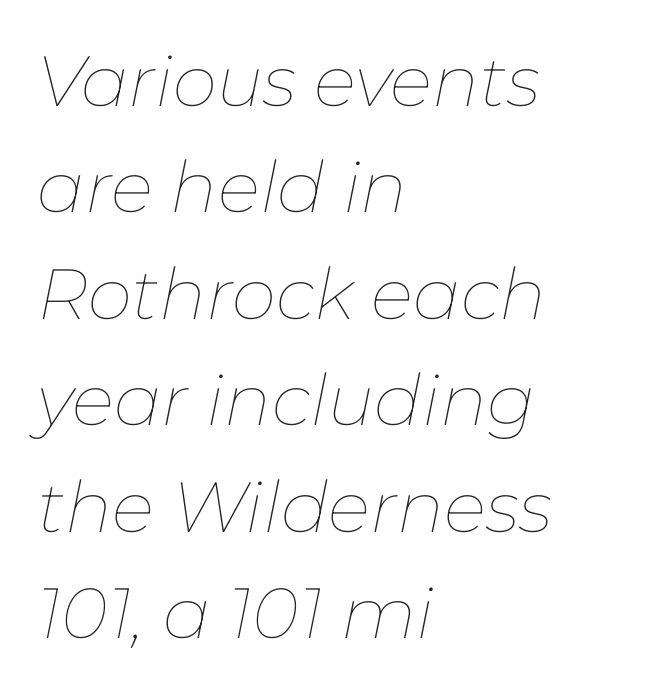
Q: Is the text bold? A: No.
Q: Is the text italic (slanted)? A: Yes, it leans right by about 11 degrees.
Q: Is the text underlined? A: No.
Q: How is the paragraph aligned? A: Left-aligned.
Q: Is the spacing between letters normal or unusually wide? A: Normal.
Q: Is the spacing between lines tight, normal or loose? A: Normal.
Q: Width (condensed, normal, or wide)? A: Normal.
Q: Stroke contrast? A: Low.
Q: x-height? A: Medium.
Q: Monospaced? A: No.
